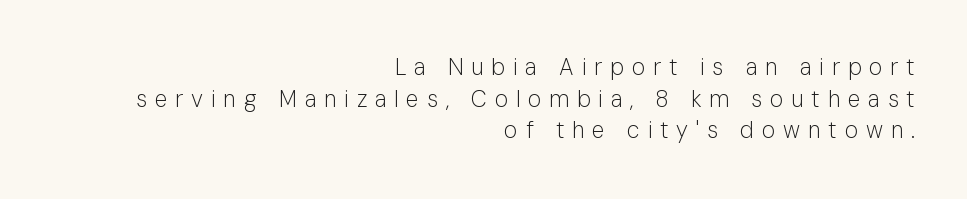
{"italic": "no", "bold": "no", "underline": "no", "align": "right", "line_spacing": "normal", "line_spacing_ratio": 1.37, "letter_spacing": "wide", "letter_spacing_em": 0.34, "glyph_px": 23}
